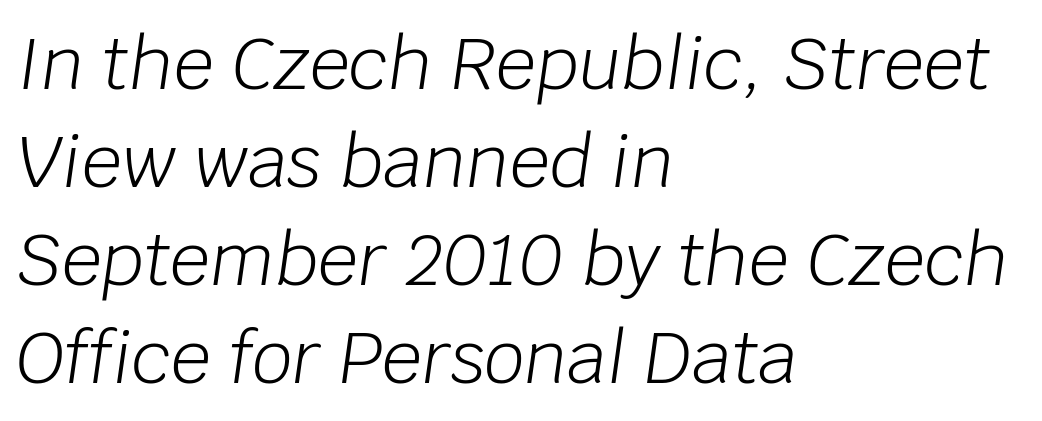
The image shows 71 px light type, italic (leaning right); set left-aligned, normal line spacing (1.38x), normal letter spacing, not underlined; low stroke contrast and a large x-height.
